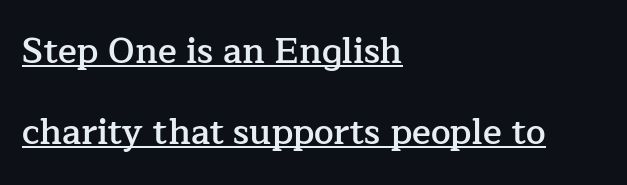
Think of a printed novel: that variable character pitch is what you see here. The characters display serif detailing at their extremities. Underlining? Definitely there. Compared with an ordinary text face, these strokes are moderately heavier — a semibold.
